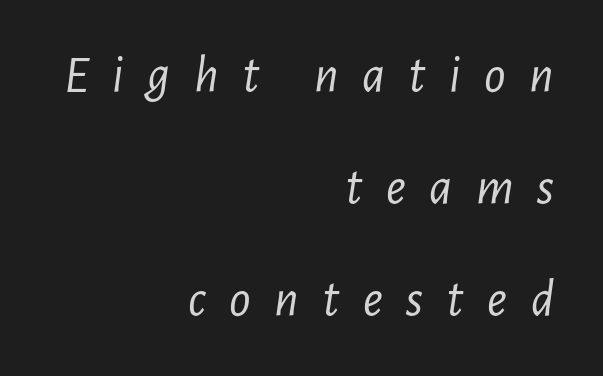
The image shows 53 px light, condensed type, italic (leaning right); set right-aligned, loose line spacing (2.11x), unusually wide letter spacing (+0.44 em), not underlined; low stroke contrast and a medium x-height.
